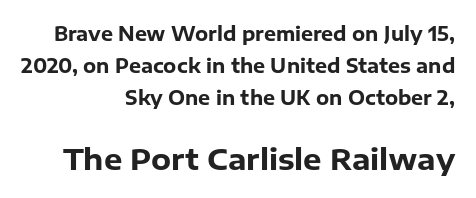
{"serif": "no", "italic": "no", "bold": "yes", "weight": "heavy", "width": "normal", "stroke_contrast": "low", "x_height": "medium", "monospaced": "no", "underline": "no", "align": "right", "line_spacing": "normal", "line_spacing_ratio": 1.68, "letter_spacing": "normal", "letter_spacing_em": 0.0, "larger_block": "second", "size_ratio": 1.53, "glyph_px": 29}
